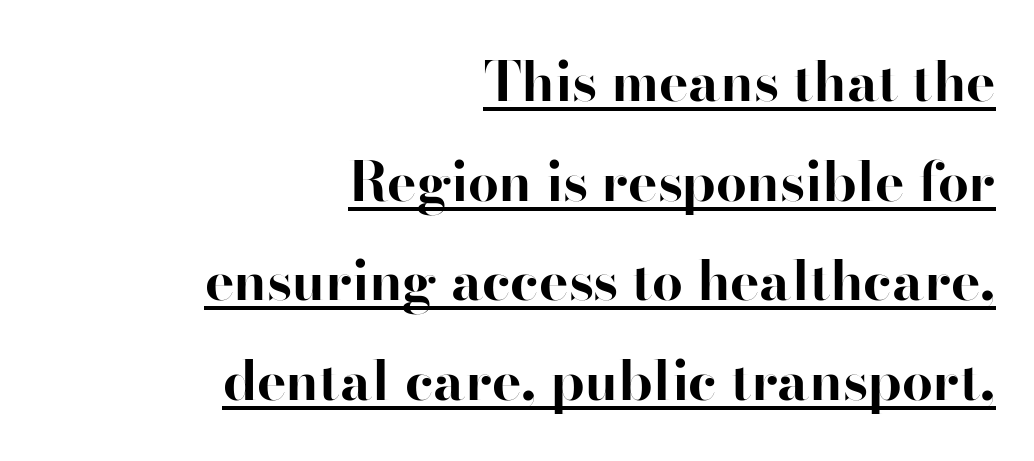
{"serif": "no", "italic": "no", "bold": "yes", "weight": "bold", "width": "normal", "stroke_contrast": "high", "x_height": "small", "monospaced": "no", "underline": "yes", "align": "right", "line_spacing_ratio": 1.81, "letter_spacing": "normal", "letter_spacing_em": 0.0, "glyph_px": 55}
